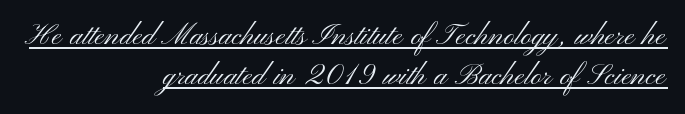
The image shows 37 px light, wide sans-serif type; set right-aligned, tight line spacing (1.08x), normal letter spacing, underlined; medium stroke contrast and a small x-height.
